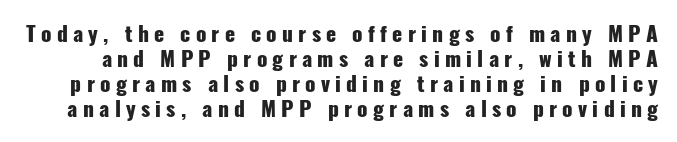
The font is running at its bold setting. Type without underlining. Here the glyphs are tracked loosely, breaking word shapes into spaced letters. In terms of posture, this sample is upright.
